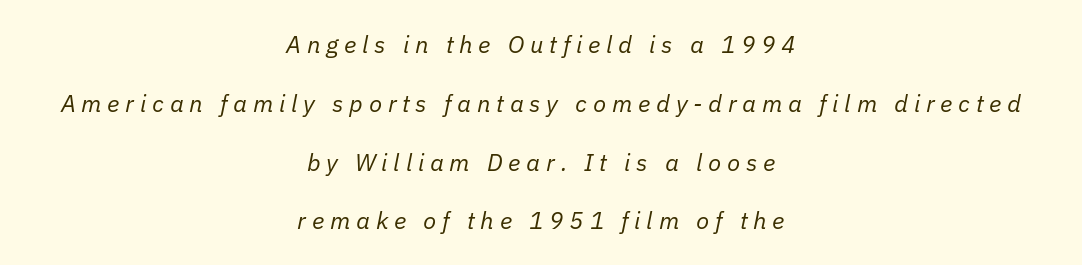
Look at the tracking — it's clearly loosened, letters drifting apart. Honestly, the rows look like they've been pulled way apart. Alignment: centered. Caption: face not bold, strokes unweighted. The glyphs look as if they've been sheared to an angle. The string is rendered with underlining switched off.
